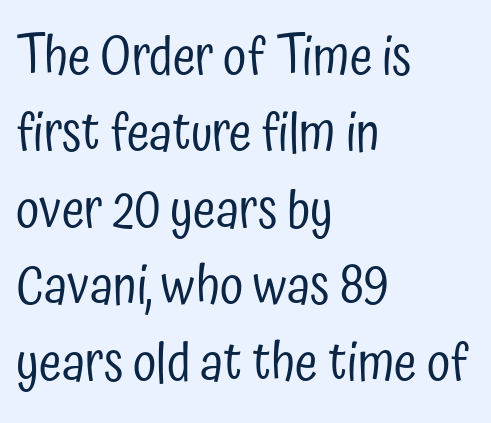
Q: Is the text bold? A: No.
Q: Is the text italic (slanted)? A: No, it is upright.
Q: Is the typeface a serif or a sans-serif typeface? A: Sans-serif.
Q: Is the text underlined? A: No.
Q: How is the paragraph aligned? A: Left-aligned.
Q: Is the spacing between letters normal or unusually wide? A: Normal.
Q: Is the spacing between lines tight, normal or loose? A: Normal.
Q: Width (condensed, normal, or wide)? A: Condensed.
Q: Stroke contrast? A: Low.
Q: x-height? A: Medium.
Q: Monospaced? A: No.
